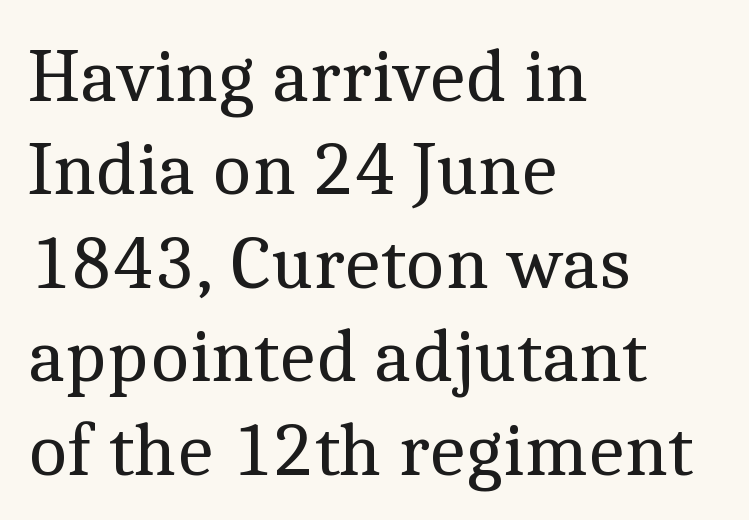
Q: Is the text bold? A: No.
Q: Is the text italic (slanted)? A: No, it is upright.
Q: Is the typeface a serif or a sans-serif typeface? A: Serif.
Q: Is the text underlined? A: No.
Q: How is the paragraph aligned? A: Left-aligned.
Q: Is the spacing between letters normal or unusually wide? A: Normal.
Q: Width (condensed, normal, or wide)? A: Normal.
Q: x-height? A: Medium.
Q: Monospaced? A: No.
